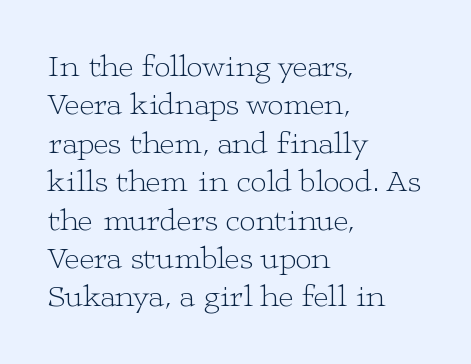
Q: Is the text bold? A: No.
Q: Is the text italic (slanted)? A: No, it is upright.
Q: Is the typeface a serif or a sans-serif typeface? A: Serif.
Q: Is the text underlined? A: No.
Q: How is the paragraph aligned? A: Left-aligned.
Q: Is the spacing between letters normal or unusually wide? A: Normal.
Q: Width (condensed, normal, or wide)? A: Wide.
Q: Stroke contrast? A: Low.
Q: x-height? A: Medium.
Q: Monospaced? A: No.
